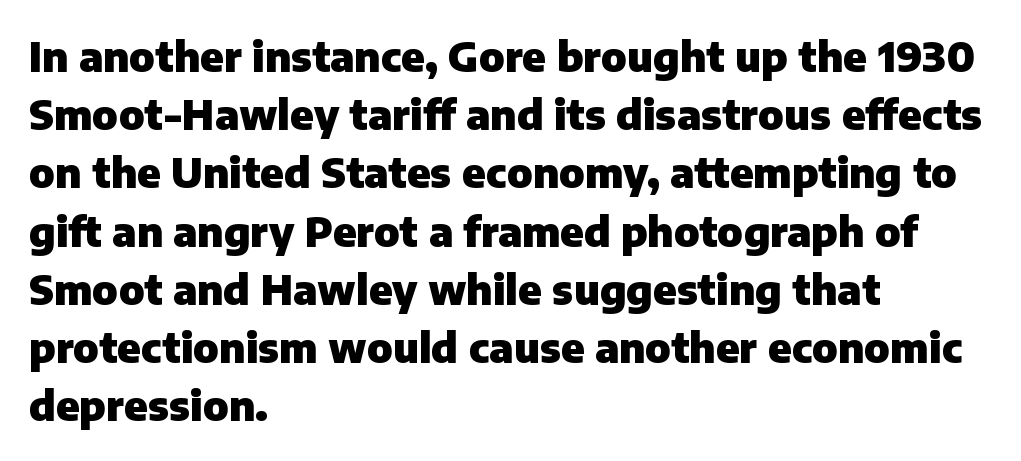
Q: Is the text bold? A: Yes.
Q: Is the text italic (slanted)? A: No, it is upright.
Q: Is the typeface a serif or a sans-serif typeface? A: Sans-serif.
Q: Is the text underlined? A: No.
Q: How is the paragraph aligned? A: Left-aligned.
Q: Is the spacing between letters normal or unusually wide? A: Normal.
Q: Is the spacing between lines tight, normal or loose? A: Normal.
Q: Width (condensed, normal, or wide)? A: Normal.
Q: Stroke contrast? A: Low.
Q: x-height? A: Medium.
Q: Monospaced? A: No.
